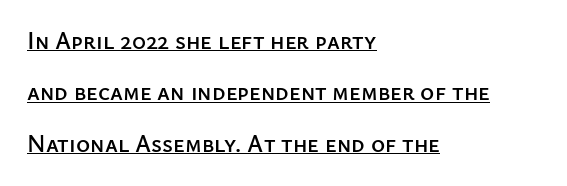
The image shows 24 px text type, upright; set left-aligned, loose line spacing (2.14x), normal letter spacing, underlined.
